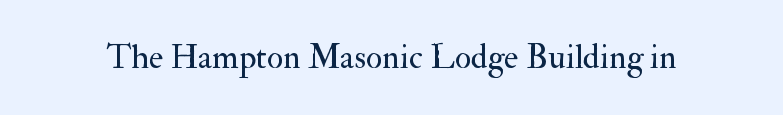
Q: Is the text bold? A: No.
Q: Is the text italic (slanted)? A: No, it is upright.
Q: Is the typeface a serif or a sans-serif typeface? A: Serif.
Q: Is the text underlined? A: No.
Q: Is the spacing between letters normal or unusually wide? A: Normal.
Q: Width (condensed, normal, or wide)? A: Normal.
Q: Stroke contrast? A: Medium.
Q: x-height? A: Small.
Q: Monospaced? A: No.
